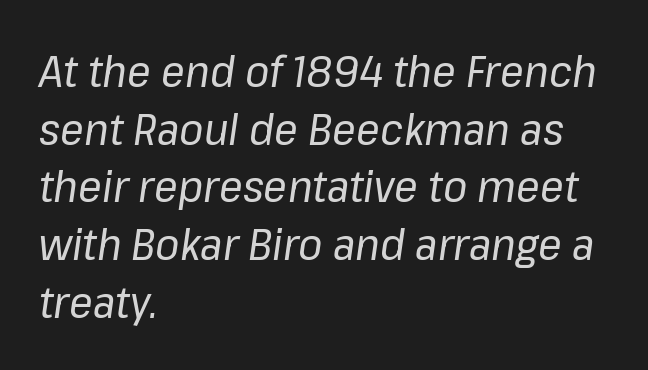
Q: Is the text bold? A: No.
Q: Is the text italic (slanted)? A: Yes, it leans right by about 8 degrees.
Q: Is the text underlined? A: No.
Q: How is the paragraph aligned? A: Left-aligned.
Q: Is the spacing between letters normal or unusually wide? A: Normal.
Q: Is the spacing between lines tight, normal or loose? A: Normal.
Q: Width (condensed, normal, or wide)? A: Normal.
Q: Stroke contrast? A: Low.
Q: x-height? A: Medium.
Q: Monospaced? A: No.
